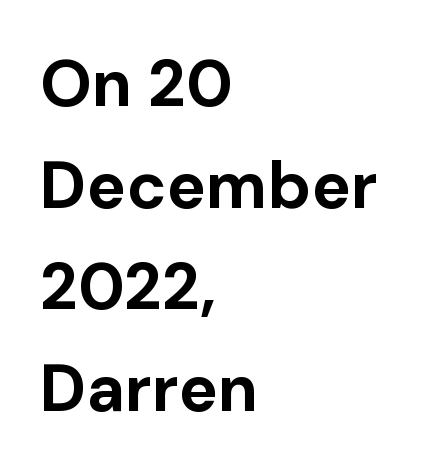
Q: Is the text bold? A: Yes.
Q: Is the text italic (slanted)? A: No, it is upright.
Q: Is the typeface a serif or a sans-serif typeface? A: Sans-serif.
Q: Is the text underlined? A: No.
Q: How is the paragraph aligned? A: Left-aligned.
Q: Is the spacing between letters normal or unusually wide? A: Normal.
Q: Is the spacing between lines tight, normal or loose? A: Normal.
Q: Width (condensed, normal, or wide)? A: Normal.
Q: Stroke contrast? A: Low.
Q: x-height? A: Medium.
Q: Monospaced? A: No.
